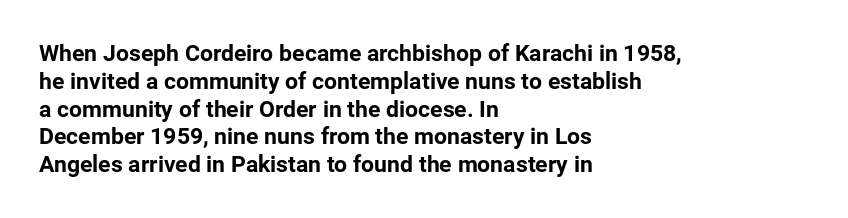
Q: Is the text bold? A: Yes.
Q: Is the text italic (slanted)? A: No, it is upright.
Q: Is the text underlined? A: No.
Q: How is the paragraph aligned? A: Left-aligned.
Q: Is the spacing between letters normal or unusually wide? A: Normal.
